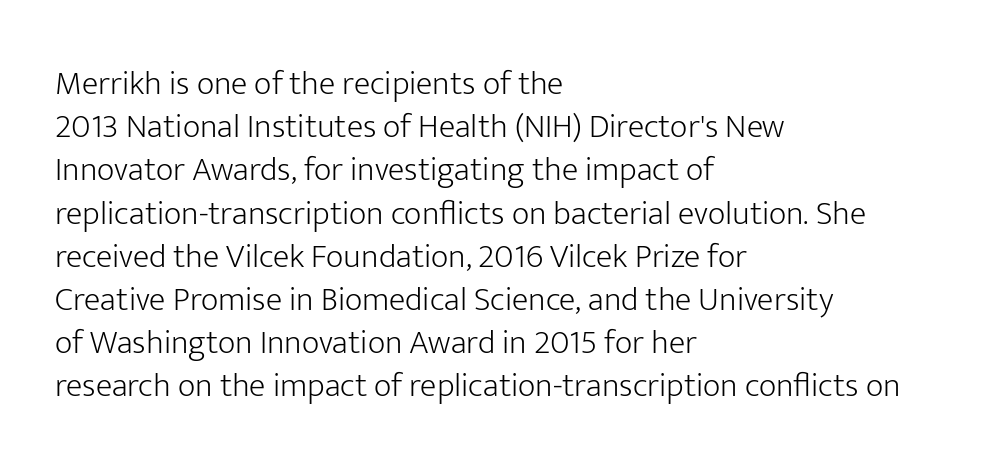
You could call the tracking neutral — neither tight nor loose. Classification — sans serif. Whoever set this chose a conventional vertical rhythm. The baseline area is clear. The letters advance in unequal steps, a hallmark of proportional type.
